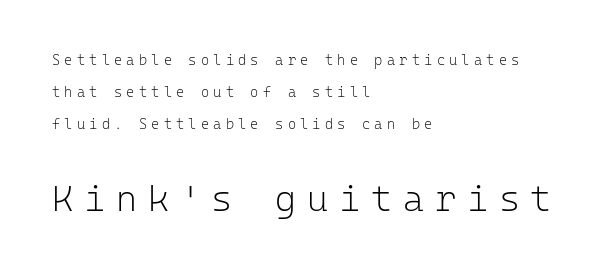
Q: Is the text bold? A: No.
Q: Is the text italic (slanted)? A: No, it is upright.
Q: Is the typeface a serif or a sans-serif typeface? A: Sans-serif.
Q: Is the text underlined? A: No.
Q: How is the paragraph aligned? A: Left-aligned.
Q: Is the spacing between letters normal or unusually wide? A: Unusually wide.
Q: Is the spacing between lines tight, normal or loose? A: Loose.
Q: Which block of text is set in a larger size, the first (top) or the second (bottom)? A: The second (bottom) one.
Q: Width (condensed, normal, or wide)? A: Normal.
Q: Stroke contrast? A: Low.
Q: x-height? A: Medium.
Q: Monospaced? A: Yes.
